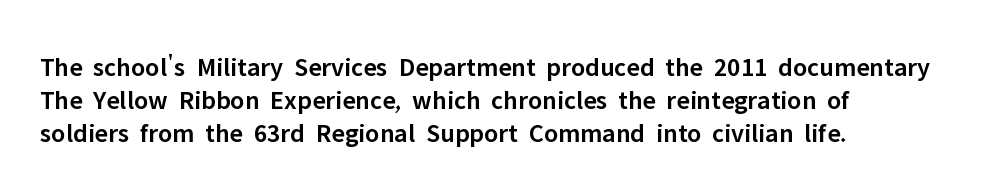
The compositor pushed each line to the left boundary. The space beneath each line is pristine and unruled. Moderately thickened strokes mark this as semibold type. Letter spacing: default. Quick note: not italic, upright.
